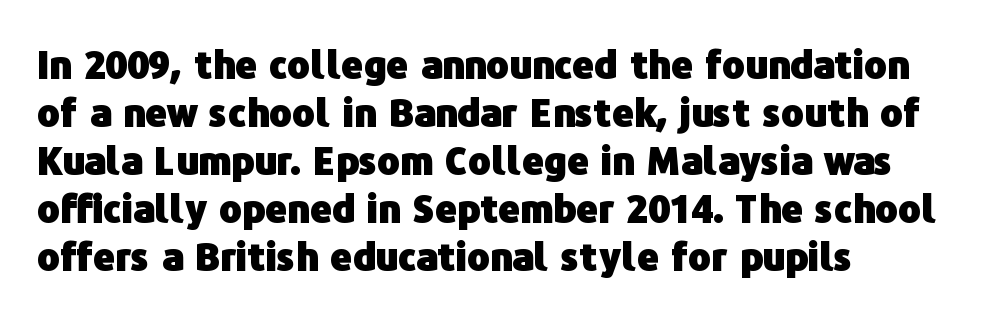
Q: Is the text bold? A: Yes.
Q: Is the text italic (slanted)? A: No, it is upright.
Q: Is the typeface a serif or a sans-serif typeface? A: Sans-serif.
Q: Is the text underlined? A: No.
Q: How is the paragraph aligned? A: Left-aligned.
Q: Is the spacing between letters normal or unusually wide? A: Normal.
Q: Is the spacing between lines tight, normal or loose? A: Normal.
Q: Width (condensed, normal, or wide)? A: Normal.
Q: Stroke contrast? A: Low.
Q: x-height? A: Medium.
Q: Monospaced? A: No.
